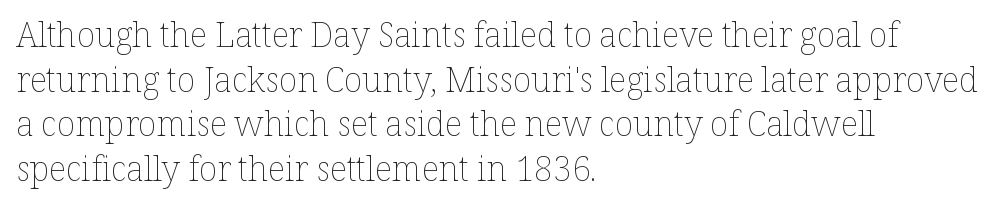
The image shows 34 px thin type, upright; set left-aligned, normal line spacing (1.31x), normal letter spacing, not underlined; low stroke contrast and a medium x-height.
